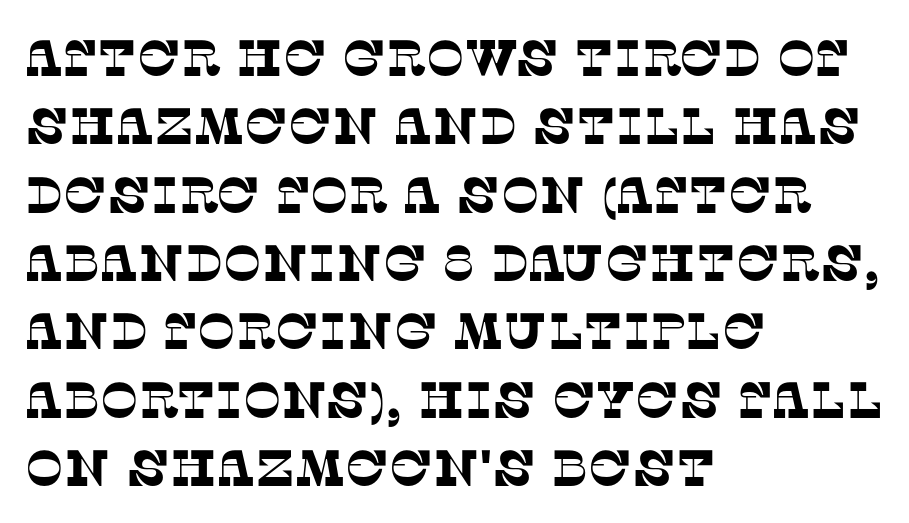
{"serif": "yes", "width": "normal", "stroke_contrast": "low", "x_height": "large", "monospaced": "no", "underline": "no", "align": "left", "line_spacing": "normal", "line_spacing_ratio": 1.34, "letter_spacing": "normal", "letter_spacing_em": 0.0, "glyph_px": 51}
